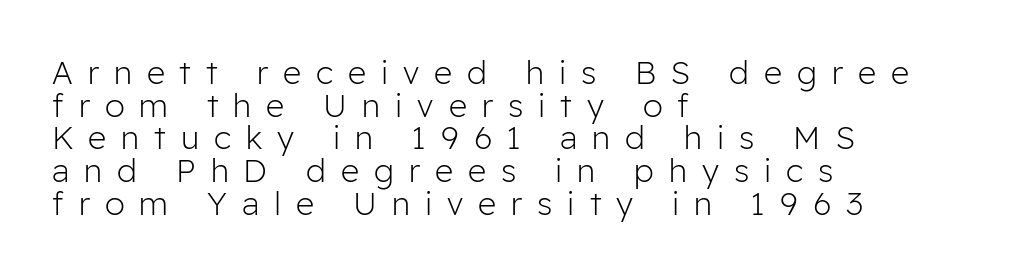
{"serif": "no", "italic": "no", "bold": "no", "weight": "light", "width": "normal", "stroke_contrast": "low", "x_height": "medium", "monospaced": "no", "underline": "no", "align": "left", "line_spacing": "tight", "line_spacing_ratio": 1.02, "letter_spacing": "wide", "letter_spacing_em": 0.47, "glyph_px": 32}
